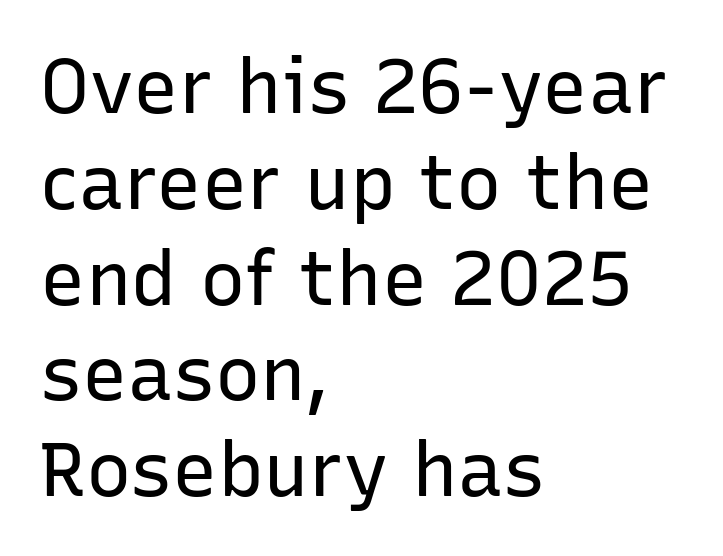
Quick note: underline off. Summary of weight: not heavy and not bold. Unlike a traditional serif, this face leaves its strokes unadorned. In terms of posture, this sample is upright. Tracking value appears to be zero — textbook default spacing.
